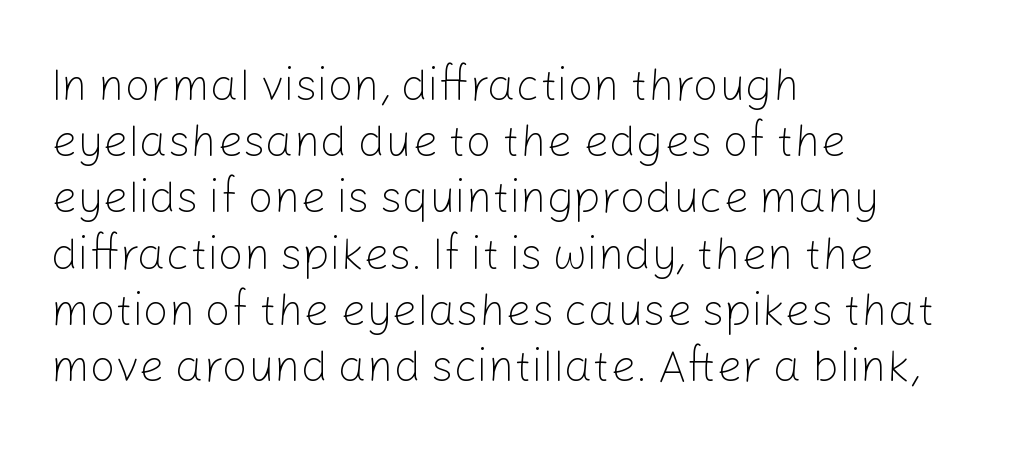
Q: Is the text bold? A: No.
Q: Is the text italic (slanted)? A: No, it is upright.
Q: Is the typeface a serif or a sans-serif typeface? A: Sans-serif.
Q: Is the text underlined? A: No.
Q: How is the paragraph aligned? A: Left-aligned.
Q: Is the spacing between letters normal or unusually wide? A: Normal.
Q: Is the spacing between lines tight, normal or loose? A: Normal.
Q: Width (condensed, normal, or wide)? A: Normal.
Q: Stroke contrast? A: Low.
Q: x-height? A: Medium.
Q: Monospaced? A: No.
